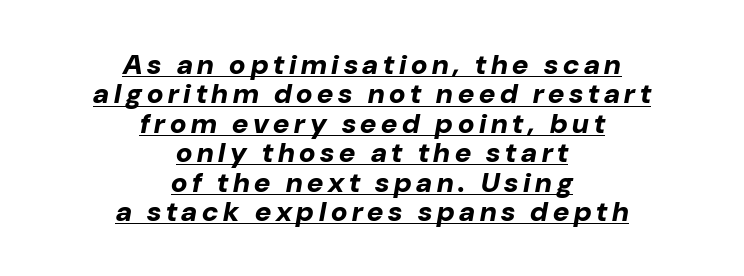
Q: Is the text bold? A: Yes.
Q: Is the text italic (slanted)? A: Yes, it leans right by about 10 degrees.
Q: Is the text underlined? A: Yes.
Q: How is the paragraph aligned? A: Centered.
Q: Is the spacing between lines tight, normal or loose? A: Tight.
Q: Width (condensed, normal, or wide)? A: Normal.
Q: Stroke contrast? A: Low.
Q: x-height? A: Medium.
Q: Monospaced? A: No.
